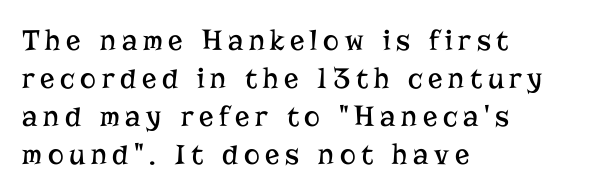
One glance says typical: line gaps are just what's usual. A quiet, ordinary-to-light weight characterises the typeface. The text was rendered using a seriffed face with decorative stroke endings. Every character sits straight up, as roman type does. This sample is left-justified, so line endings fall wherever the words run out.
